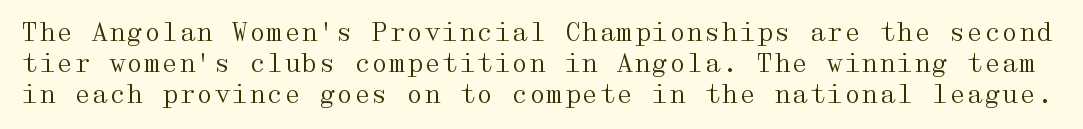
Q: Is the text bold? A: No.
Q: Is the text italic (slanted)? A: No, it is upright.
Q: Is the text underlined? A: No.
Q: Is the spacing between letters normal or unusually wide? A: Normal.
